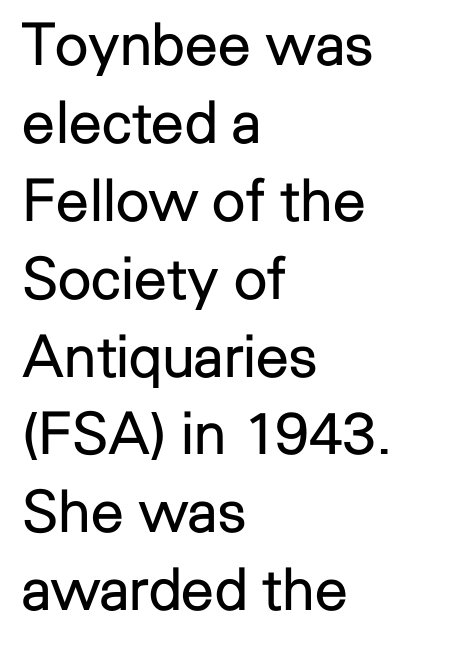
In CSS terms this would be text-align: left. A quiet, ordinary-to-light weight characterises the typeface. Think of a printed novel: that variable character pitch is what you see here. Look at the tracking — it's just the regular setting, nothing added.
